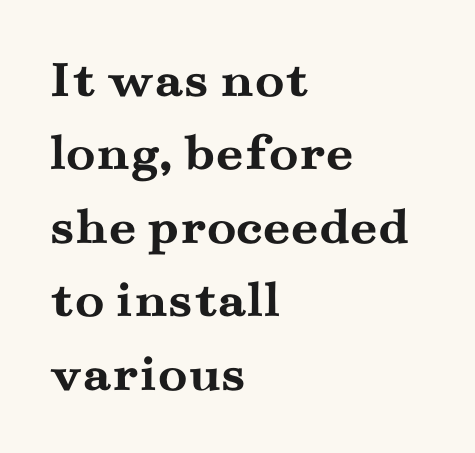
Characters remain perfectly vertical along every line. Underline: absent. Proportional: the letters do not fall into vertical columns. Casual observation: everything's shoved over to the left. Set as a true bold cut, around the 700 mark. You could call the tracking neutral — neither tight nor loose.
